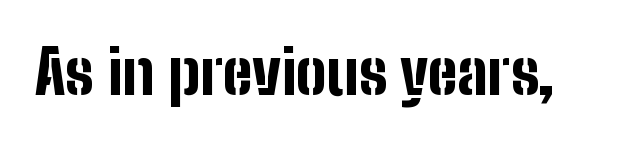
{"serif": "no", "italic": "no", "bold": "yes", "weight": "bold", "width": "condensed", "stroke_contrast": "low", "x_height": "medium", "monospaced": "no", "underline": "no", "letter_spacing": "normal", "letter_spacing_em": 0.0, "glyph_px": 61}
